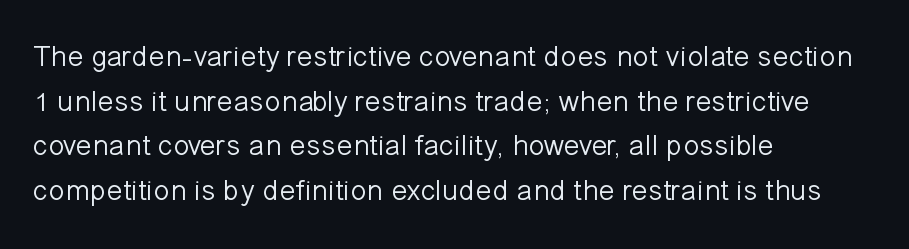
Heaviness? Minimal to ordinary, like unemphasized prose. The text block is weighted toward the left margin, trailing off unevenly rightward. Students, observe: this is what conventionally led text looks like. Italic: no, the glyphs are upright roman.
